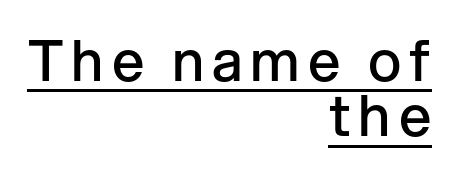
The image shows 57 px semibold sans-serif type, upright; set right-aligned, tight line spacing (0.97x), underlined; low stroke contrast and a medium x-height.
